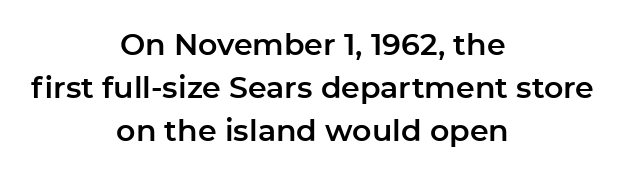
The image shows 30 px sans-serif type, upright; set centered, normal line spacing (1.43x), normal letter spacing, not underlined; low stroke contrast and a medium x-height.
